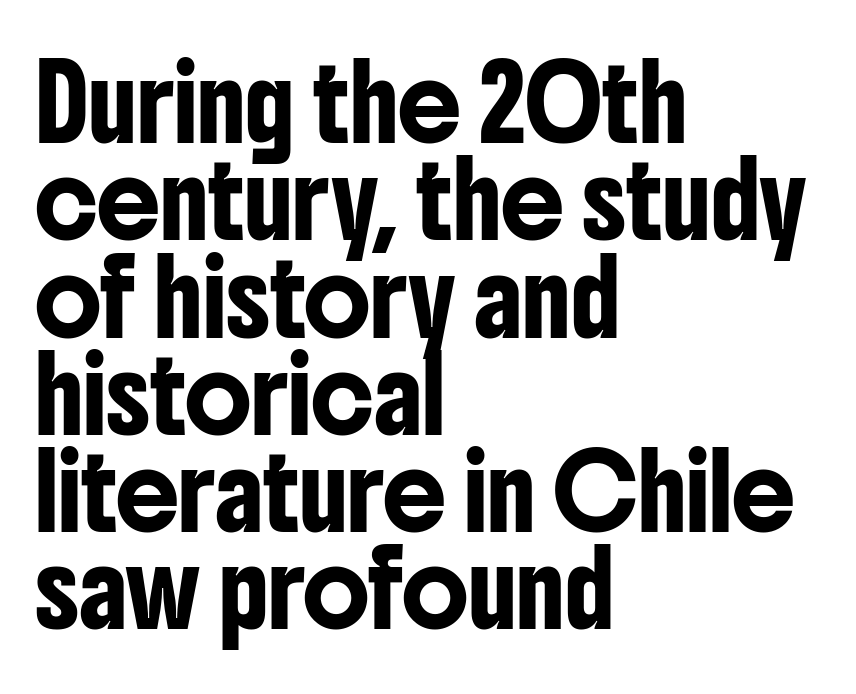
{"serif": "no", "italic": "no", "width": "condensed", "stroke_contrast": "low", "x_height": "medium", "monospaced": "no", "underline": "no", "align": "left", "line_spacing": "normal", "line_spacing_ratio": 1.37, "letter_spacing": "normal", "letter_spacing_em": 0.0, "glyph_px": 71}
